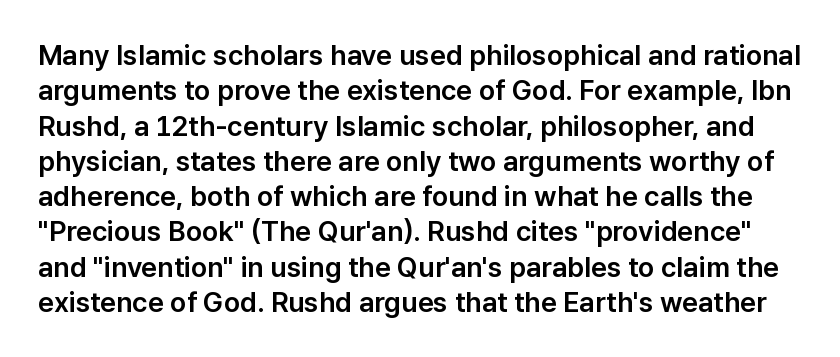
The image shows 28 px sans-serif type, upright; set normal line spacing (1.26x), normal letter spacing, not underlined; low stroke contrast and a medium x-height.
